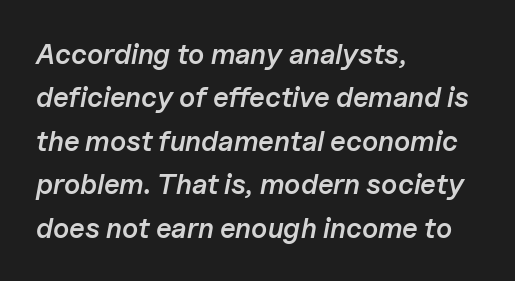
{"italic": "yes", "lean": "right", "slant_degrees": 11, "bold": "semi", "weight": "semibold", "width": "normal", "stroke_contrast": "low", "x_height": "medium", "monospaced": "no", "underline": "no", "align": "left", "line_spacing": "normal", "line_spacing_ratio": 1.55, "letter_spacing": "normal", "letter_spacing_em": 0.0, "glyph_px": 28}
